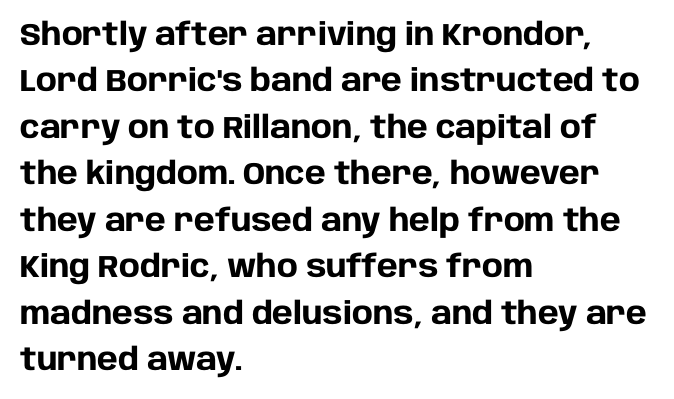
Q: Is the text bold? A: Yes.
Q: Is the text italic (slanted)? A: No, it is upright.
Q: Is the typeface a serif or a sans-serif typeface? A: Sans-serif.
Q: Is the text underlined? A: No.
Q: How is the paragraph aligned? A: Left-aligned.
Q: Is the spacing between letters normal or unusually wide? A: Normal.
Q: Is the spacing between lines tight, normal or loose? A: Normal.
Q: Width (condensed, normal, or wide)? A: Normal.
Q: Stroke contrast? A: Low.
Q: x-height? A: Large.
Q: Monospaced? A: No.
